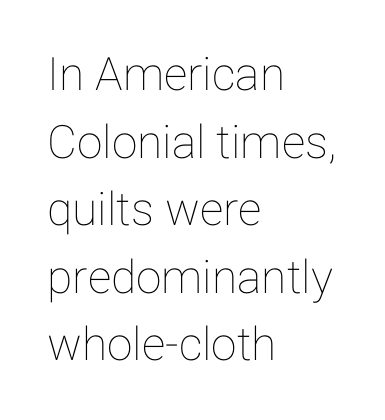
The paragraph has a hard left edge and a soft right edge. Rendered with straight, roman letterforms. Varying glyph widths throughout — classic text-font behaviour. No extra tracking has been applied to these lines. Does the leading feel generous? No, just average.
